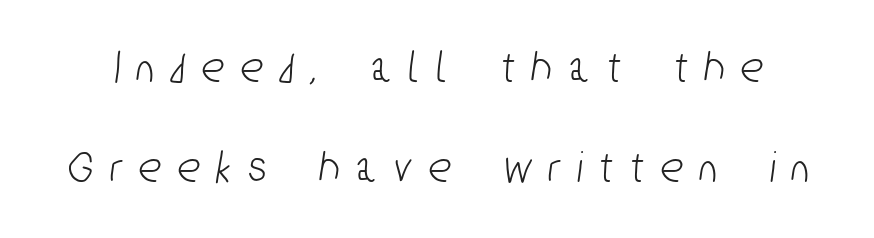
The image shows 46 px condensed sans-serif type; set loose line spacing (2.18x), unusually wide letter spacing (+0.37 em), not underlined; low stroke contrast and a medium x-height.
